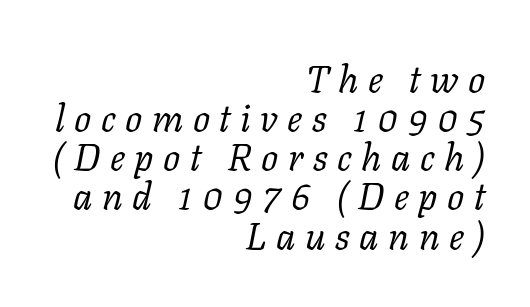
Q: Is the text bold? A: No.
Q: Is the text italic (slanted)? A: Yes, it leans right by about 11 degrees.
Q: Is the typeface a serif or a sans-serif typeface? A: Serif.
Q: Is the text underlined? A: No.
Q: How is the paragraph aligned? A: Right-aligned.
Q: Is the spacing between letters normal or unusually wide? A: Unusually wide.
Q: Is the spacing between lines tight, normal or loose? A: Tight.
Q: Width (condensed, normal, or wide)? A: Normal.
Q: Stroke contrast? A: Low.
Q: x-height? A: Medium.
Q: Monospaced? A: No.
